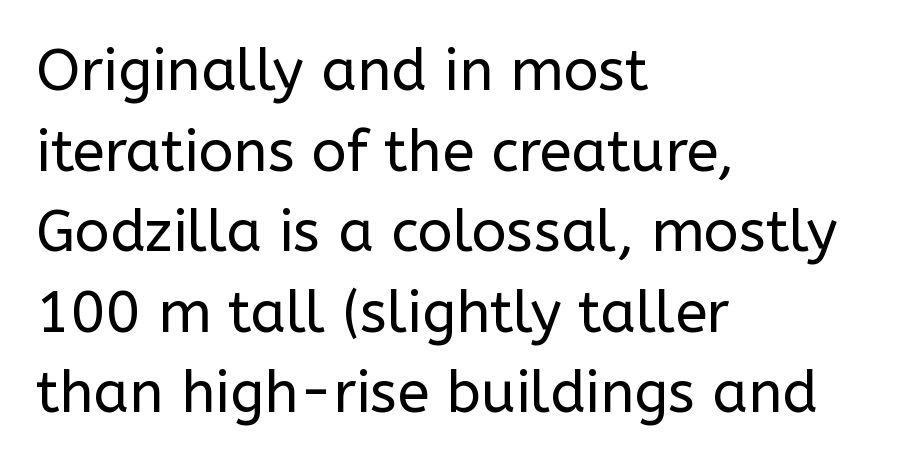
The letters stand upright; this is a roman face. Compared with a typical body face, this is equally light or lighter still. These lines keep a tight, regular rhythm from letter to letter. This block has exactly the height ordinary leading produces. You could not count columns in this text — the font is proportionally spaced. The area under the type is left untouched.
